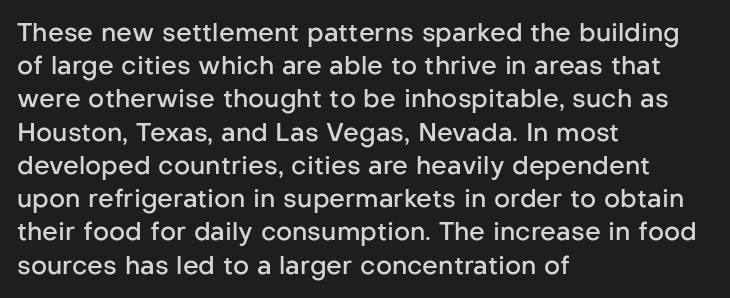
Which margin do the lines hug? The left one — the right edge is uneven. The space beneath each line is pristine and unruled. The line texture is even and compact thanks to regular tracking. Line spacing here is normal. The face used here is a semibold: visibly heavier than regular, lighter than bold.
